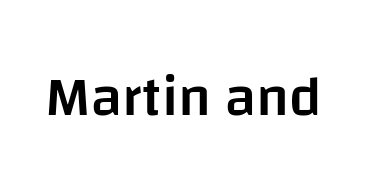
Q: Is the text bold? A: Semi-bold.
Q: Is the text italic (slanted)? A: No, it is upright.
Q: Is the typeface a serif or a sans-serif typeface? A: Sans-serif.
Q: Is the text underlined? A: No.
Q: Is the spacing between letters normal or unusually wide? A: Normal.
Q: Width (condensed, normal, or wide)? A: Normal.
Q: Stroke contrast? A: Low.
Q: x-height? A: Large.
Q: Monospaced? A: No.
